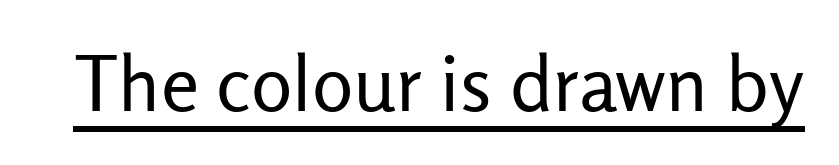
Q: Is the text bold? A: No.
Q: Is the text italic (slanted)? A: No, it is upright.
Q: Is the typeface a serif or a sans-serif typeface? A: Sans-serif.
Q: Is the text underlined? A: Yes.
Q: Is the spacing between letters normal or unusually wide? A: Normal.
Q: Width (condensed, normal, or wide)? A: Normal.
Q: Stroke contrast? A: Low.
Q: x-height? A: Medium.
Q: Monospaced? A: No.
